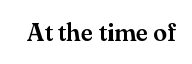
If you drew a line through each stem, it would be perfectly vertical. Characters follow at the spacing the type designer built in. The words here are not underlined.
